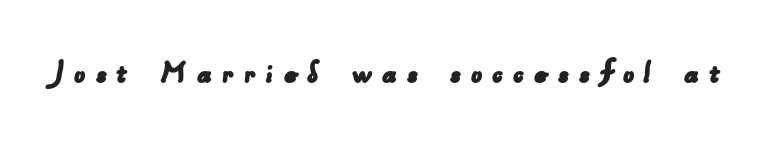
{"serif": "no", "width": "normal", "stroke_contrast": "low", "x_height": "small", "monospaced": "no", "underline": "no", "letter_spacing": "wide", "letter_spacing_em": 0.27, "glyph_px": 35}
